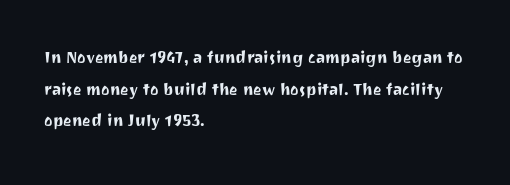
The baseline area is clear. The letterforms sit shoulder to shoulder at normal distance. Each line starts at the same left margin while the right side varies. You can tell it's not italic because the verticals are truly vertical.
